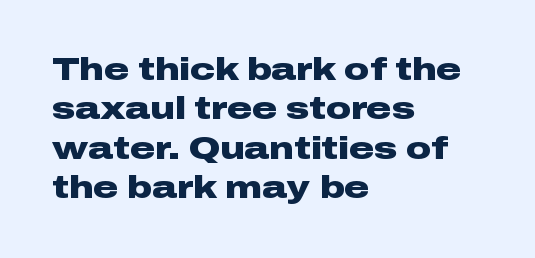
Compared with a centered layout, this one pins lines to the left instead. Summary of vertical rhythm: regular, with standard interline spacing. This sample has the flowing, uneven cadence of proportional lettering. Is the type bold? Yes — the strokes are clearly thick and heavy. The foot of each line stays bare and open. The rendering shows plain stroke endings on the letterforms — a sans-serif design.
